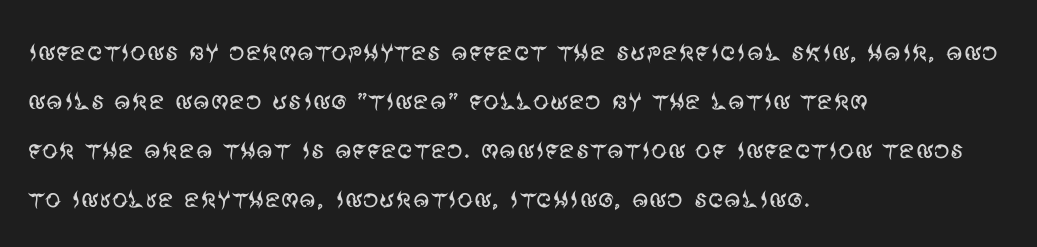
{"serif": "no", "italic": "no", "bold": "no", "weight": "regular", "width": "normal", "stroke_contrast": "medium", "x_height": "large", "monospaced": "no", "underline": "no", "align": "left", "line_spacing": "normal", "line_spacing_ratio": 1.53, "letter_spacing": "normal", "letter_spacing_em": 0.0, "glyph_px": 32}
